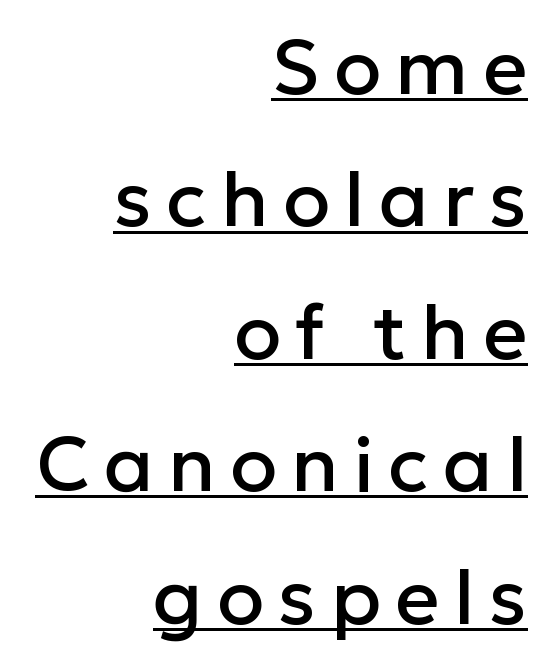
Q: Is the text italic (slanted)? A: No, it is upright.
Q: Is the typeface a serif or a sans-serif typeface? A: Sans-serif.
Q: Is the text underlined? A: Yes.
Q: How is the paragraph aligned? A: Right-aligned.
Q: Width (condensed, normal, or wide)? A: Normal.
Q: Stroke contrast? A: Low.
Q: x-height? A: Medium.
Q: Monospaced? A: No.
